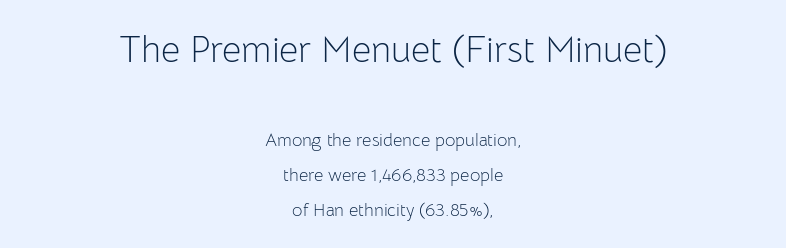
{"serif": "no", "italic": "no", "bold": "no", "weight": "light", "width": "normal", "stroke_contrast": "low", "x_height": "medium", "monospaced": "no", "underline": "no", "align": "center", "line_spacing": "loose", "line_spacing_ratio": 1.95, "letter_spacing": "normal", "letter_spacing_em": 0.0, "larger_block": "first", "size_ratio": 2.06, "glyph_px": 37}
